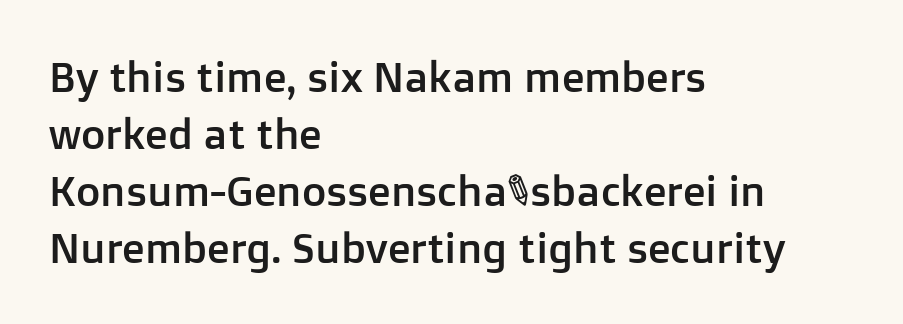
Compared with typical paragraphs, the rows here are spaced about the same. The letters carry no serifs — their stems end cleanly without finishing strokes. Spacing verdict: proportional, widths tailored to each character. The letters stand straight up with perfectly vertical stems. Letter spacing: default. The area under the type is left untouched.
